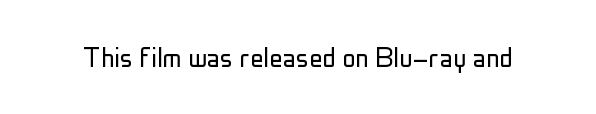
This is roman type, the default non-slanted kind. The zone under the glyphs is completely vacant. This sample has the flowing, uneven cadence of proportional lettering. The designer went with a sans here, leaving each stem footless. Each stroke keeps to a modest, everyday thickness or less.
